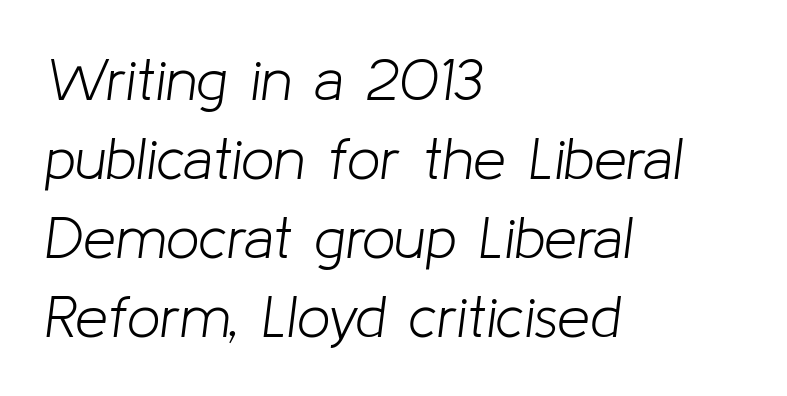
The text block is weighted toward the left margin, trailing off unevenly rightward. Default kerning and tracking; the words read as compact shapes. Rule under the text: the space is simply empty. In terms of leading, this rendering sits right in the middle. The weight would be labelled regular, book, light, or lighter still. You could not count columns in this text — the font is proportionally spaced.
